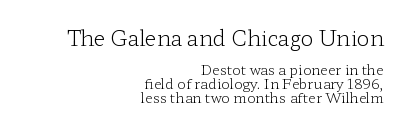
The image shows 21 px text type, upright; set right-aligned, tight line spacing (0.98x), normal letter spacing, not underlined; the first (top) block is 1.5x larger.
